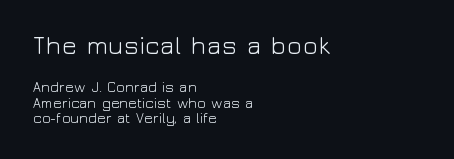
{"italic": "no", "bold": "no", "underline": "no", "align": "left", "line_spacing": "tight", "line_spacing_ratio": 1.09, "letter_spacing": "normal", "letter_spacing_em": 0.0, "larger_block": "first", "size_ratio": 1.79, "glyph_px": 25}
